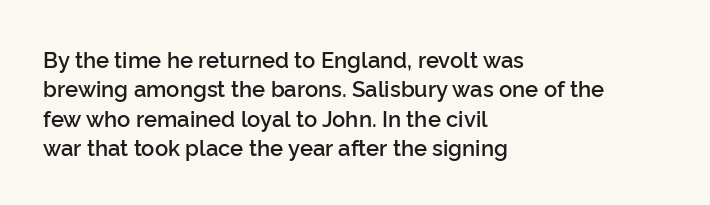
{"italic": "no", "bold": "semi", "underline": "no", "align": "left", "line_spacing": "normal", "line_spacing_ratio": 1.33, "letter_spacing": "normal", "letter_spacing_em": 0.0, "glyph_px": 22}
